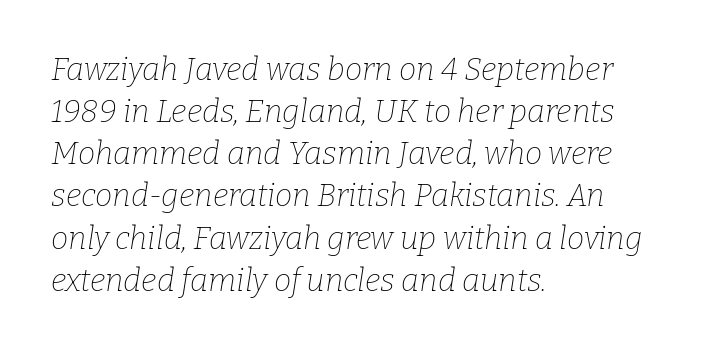
Q: Is the text bold? A: No.
Q: Is the text italic (slanted)? A: Yes, it leans right by about 9 degrees.
Q: Is the typeface a serif or a sans-serif typeface? A: Serif.
Q: Is the text underlined? A: No.
Q: How is the paragraph aligned? A: Left-aligned.
Q: Is the spacing between letters normal or unusually wide? A: Normal.
Q: Is the spacing between lines tight, normal or loose? A: Normal.
Q: Width (condensed, normal, or wide)? A: Normal.
Q: Stroke contrast? A: Low.
Q: x-height? A: Medium.
Q: Monospaced? A: No.
